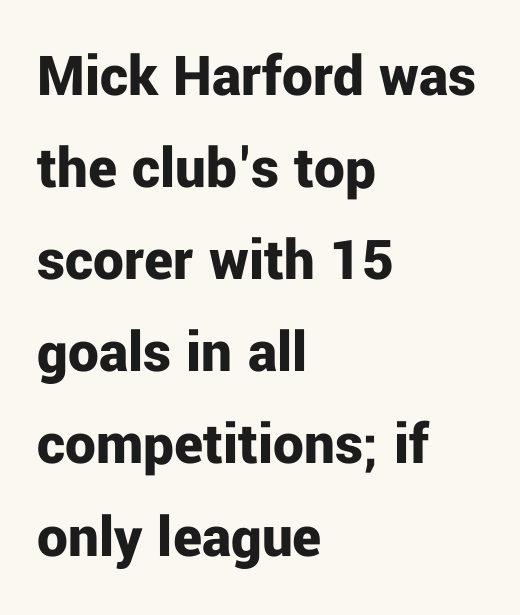
The image shows 61 px bold sans-serif type, upright; set left-aligned, normal line spacing (1.51x), normal letter spacing, not underlined; low stroke contrast and a medium x-height.
